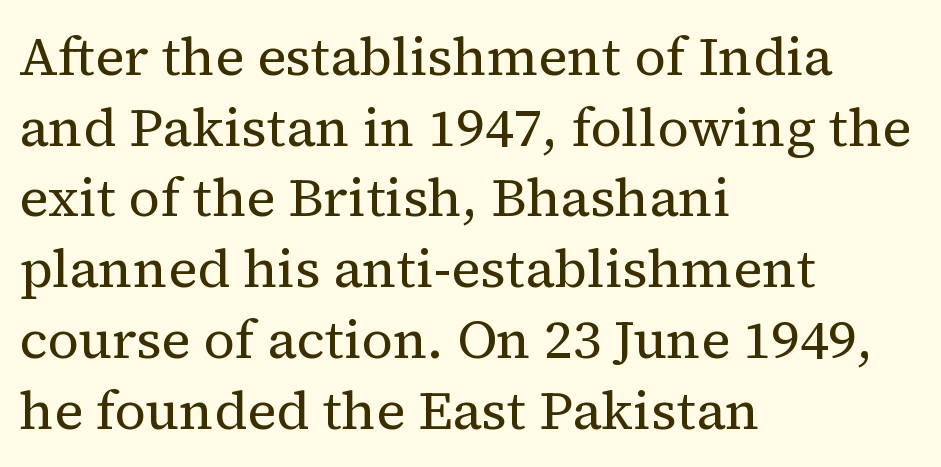
Q: Is the text bold? A: No.
Q: Is the text italic (slanted)? A: No, it is upright.
Q: Is the typeface a serif or a sans-serif typeface? A: Serif.
Q: Is the text underlined? A: No.
Q: How is the paragraph aligned? A: Left-aligned.
Q: Is the spacing between letters normal or unusually wide? A: Normal.
Q: Is the spacing between lines tight, normal or loose? A: Normal.
Q: Width (condensed, normal, or wide)? A: Normal.
Q: Stroke contrast? A: Medium.
Q: x-height? A: Medium.
Q: Monospaced? A: No.
